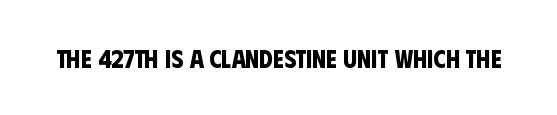
Q: Is the text bold? A: Yes.
Q: Is the text underlined? A: No.
Q: Is the spacing between letters normal or unusually wide? A: Normal.
